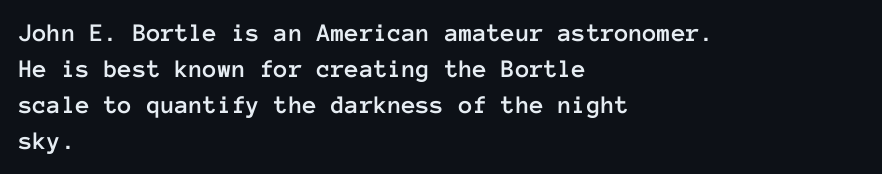
{"italic": "no", "underline": "no", "align": "left", "line_spacing": "normal", "line_spacing_ratio": 1.39, "letter_spacing": "normal", "letter_spacing_em": 0.0, "glyph_px": 26}
